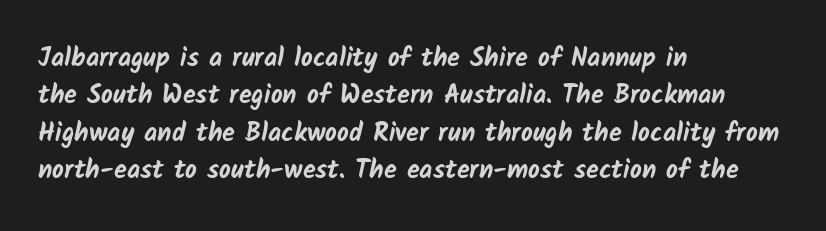
A dark, heavy texture on the line: the type is bold. Rows of type keep a routine distance in the vertical direction. Between one letter and the next there's only the usual sliver of space. Words float on clear page, feet unadorned. A student would call this left alignment; a typographer would say flush left, rag right.
